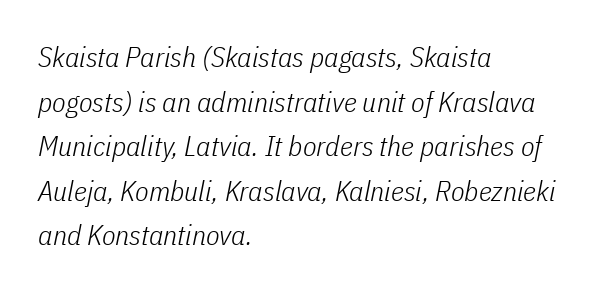
Bold? No — there's no thickening of the strokes. Is the block centered? No — it sits flush against the left margin. The rendering applies a slant to the glyphs. The letters advance in unequal steps, a hallmark of proportional type.
